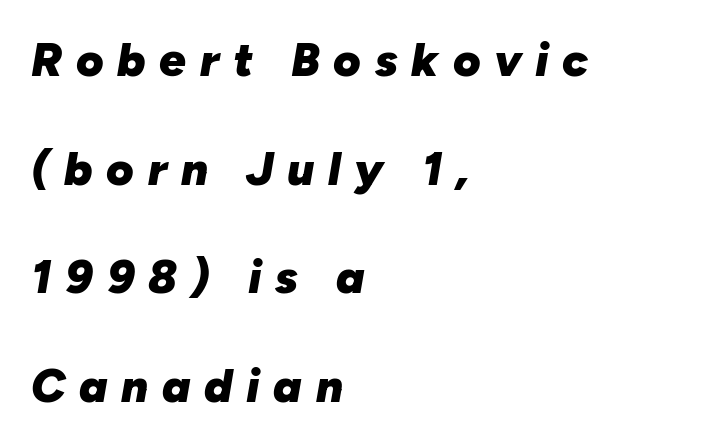
Q: Is the text bold? A: Yes.
Q: Is the text italic (slanted)? A: Yes, it leans right by about 10 degrees.
Q: Is the text underlined? A: No.
Q: How is the paragraph aligned? A: Left-aligned.
Q: Is the spacing between letters normal or unusually wide? A: Unusually wide.
Q: Is the spacing between lines tight, normal or loose? A: Loose.
Q: Width (condensed, normal, or wide)? A: Normal.
Q: Stroke contrast? A: Low.
Q: x-height? A: Medium.
Q: Monospaced? A: No.
